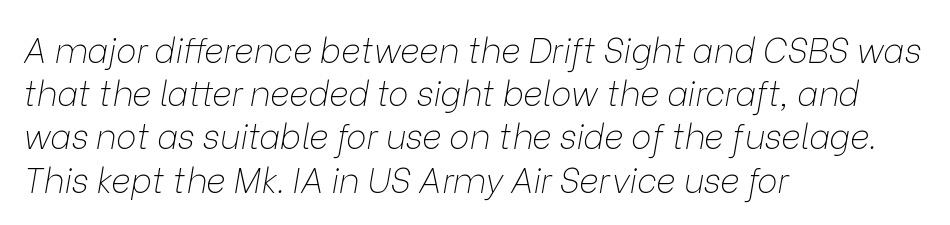
{"italic": "yes", "lean": "right", "slant_degrees": 9, "bold": "no", "weight": "thin", "width": "normal", "stroke_contrast": "low", "x_height": "medium", "monospaced": "no", "underline": "no", "align": "left", "line_spacing": "normal", "line_spacing_ratio": 1.27, "letter_spacing": "normal", "letter_spacing_em": 0.0, "glyph_px": 34}
